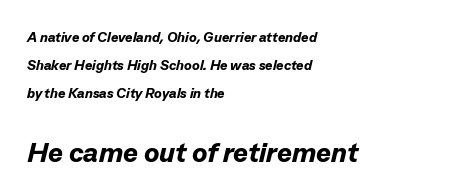
You get the small type first, then a jump to larger type. This sample is left-justified, so line endings fall wherever the words run out. Think of a printed novel: that variable character pitch is what you see here. Every letter is thick-stroked: bold, no question. Caption: standard tracking, unaltered.
